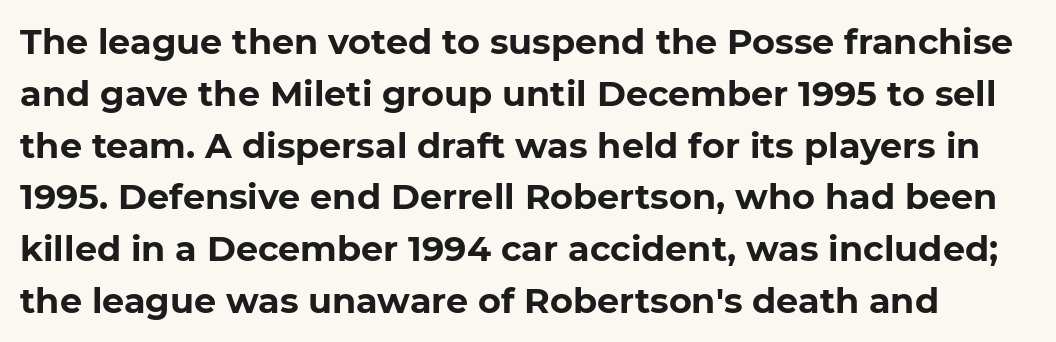
Q: Is the text bold? A: Yes.
Q: Is the text italic (slanted)? A: No, it is upright.
Q: Is the typeface a serif or a sans-serif typeface? A: Sans-serif.
Q: Is the text underlined? A: No.
Q: Is the spacing between letters normal or unusually wide? A: Normal.
Q: Is the spacing between lines tight, normal or loose? A: Normal.
Q: Width (condensed, normal, or wide)? A: Normal.
Q: Stroke contrast? A: Low.
Q: x-height? A: Medium.
Q: Monospaced? A: No.
